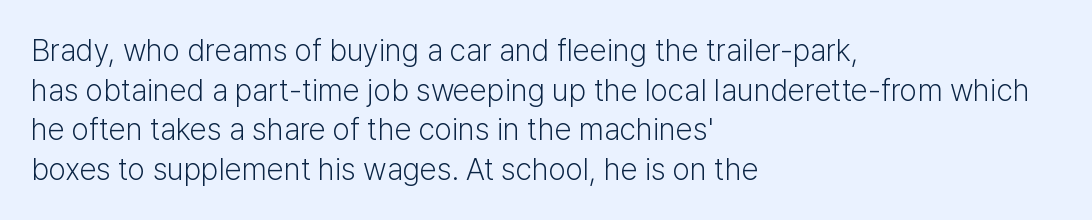
{"serif": "no", "italic": "no", "bold": "no", "weight": "light", "width": "normal", "stroke_contrast": "low", "x_height": "medium", "monospaced": "no", "underline": "no", "align": "left", "line_spacing": "normal", "line_spacing_ratio": 1.28, "letter_spacing": "normal", "letter_spacing_em": 0.0, "glyph_px": 31}
